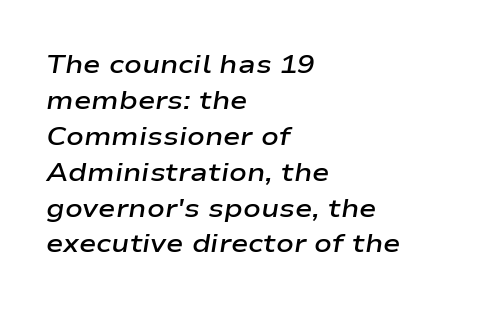
{"italic": "yes", "lean": "right", "slant_degrees": 9, "bold": "semi", "underline": "no", "align": "left", "line_spacing": "normal", "line_spacing_ratio": 1.38, "letter_spacing": "normal", "letter_spacing_em": 0.0, "glyph_px": 26}
